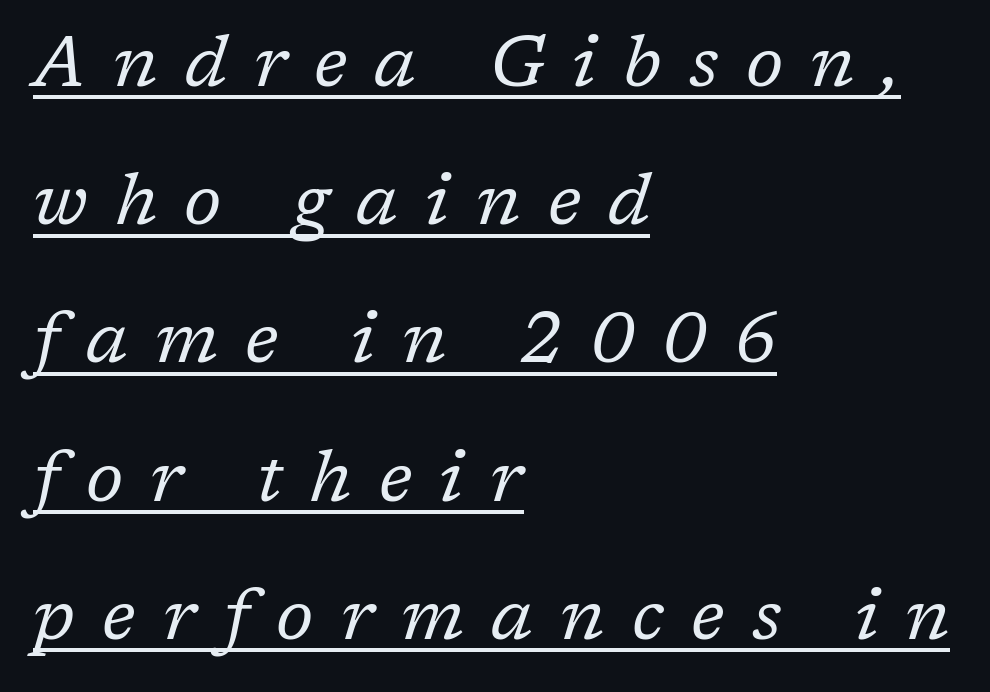
Q: Is the text bold? A: No.
Q: Is the text italic (slanted)? A: Yes, it leans right by about 17 degrees.
Q: Is the typeface a serif or a sans-serif typeface? A: Serif.
Q: Is the text underlined? A: Yes.
Q: How is the paragraph aligned? A: Left-aligned.
Q: Is the spacing between letters normal or unusually wide? A: Unusually wide.
Q: Is the spacing between lines tight, normal or loose? A: Loose.
Q: Width (condensed, normal, or wide)? A: Normal.
Q: Stroke contrast? A: Low.
Q: x-height? A: Medium.
Q: Monospaced? A: No.
